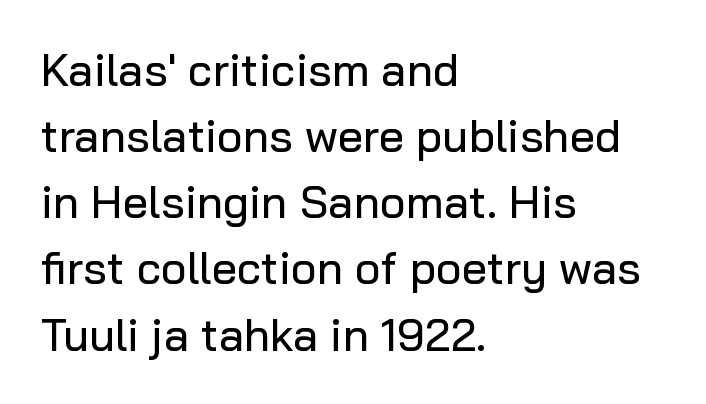
Inter-character spacing is left at the font's built-in metrics. Nope, not italic — everything's standing straight. The face used here is a sans, in the tradition of grotesques and geometrics. The rag falls on the right side of this text block. The vertical gap from one line to the next is medium. The string is rendered with underlining switched off.
